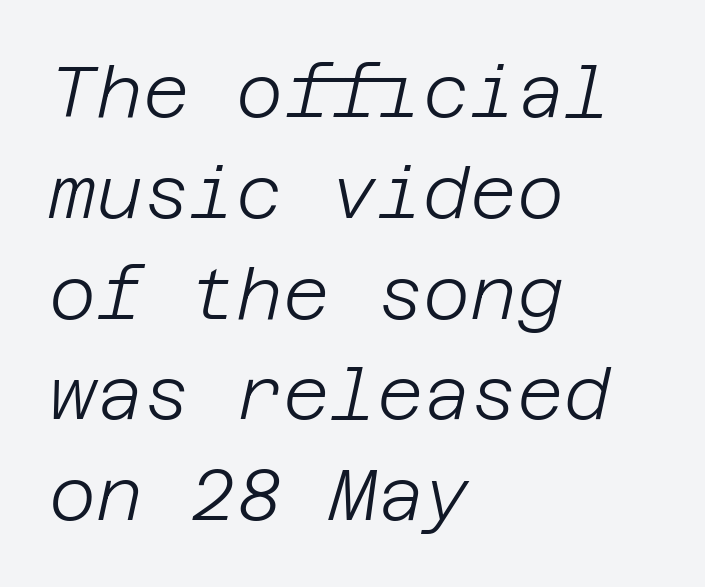
The space directly below the letters is spotless. Honestly, the letter spacing is just normal — you wouldn't notice it. Weight class: somewhere from thin through regular. Visually the block forms a straight wall on the left and a jagged coastline on the right. The letters are slanted; this is an italic face.
